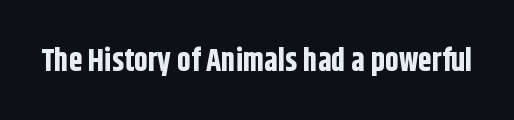
The passage shown is typeset with a sans-serif family. The space beneath each line is pristine and unruled. Posture: straight, roman, zero tilt. No extra tracking has been applied to these lines. Do the characters align in a grid? No, the font is proportional. Compared with an ordinary text face, these strokes are far heavier — a full bold.
